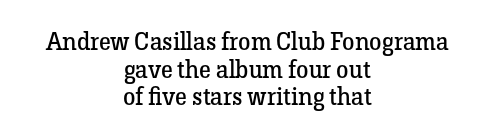
The image shows 25 px text type, upright; set centered, tight line spacing (1.11x), normal letter spacing, not underlined.
